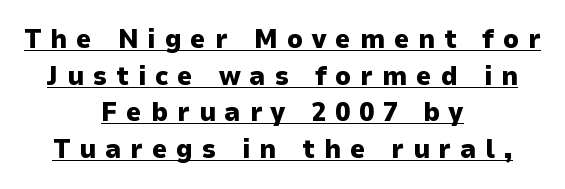
The image shows 27 px bold type, upright; set centered, normal line spacing (1.36x), unusually wide letter spacing (+0.33 em), underlined.
